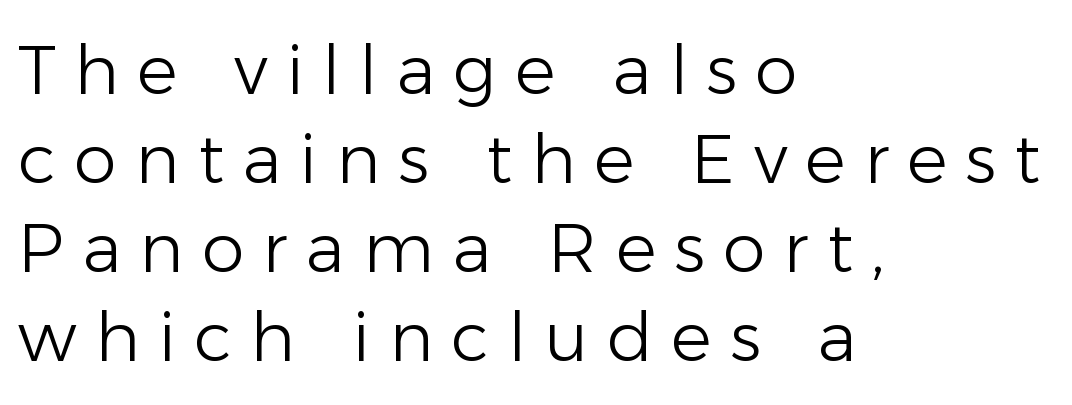
The font's upright variant was chosen for this text. Descenders hang freely into open space. Casual observation: everything's shoved over to the left. Spacing verdict: proportional, widths tailored to each character.
